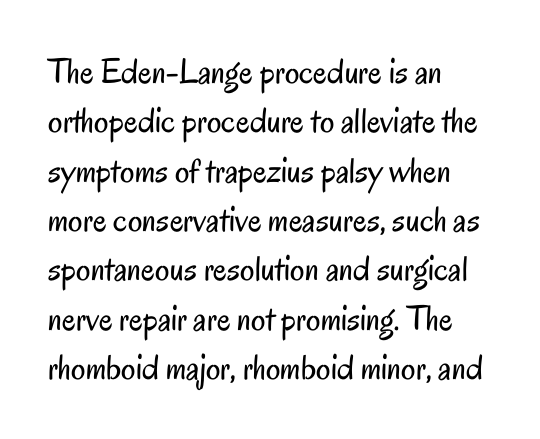
{"serif": "no", "italic": "no", "bold": "no", "weight": "regular", "width": "condensed", "stroke_contrast": "low", "x_height": "small", "monospaced": "no", "underline": "no", "align": "left", "line_spacing": "normal", "line_spacing_ratio": 1.37, "letter_spacing": "normal", "letter_spacing_em": 0.0, "glyph_px": 36}
